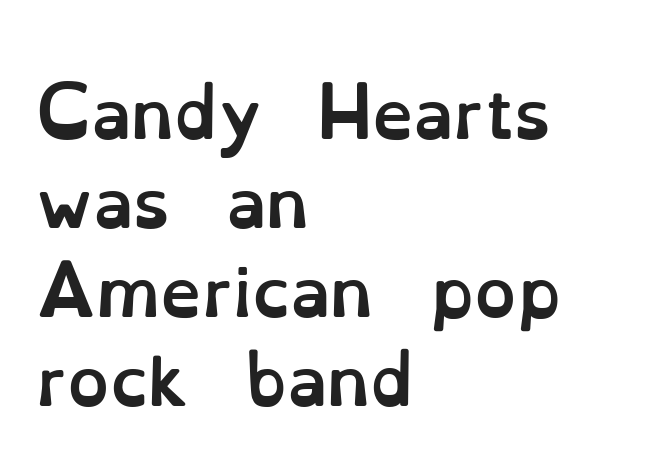
Q: Is the text bold? A: Yes.
Q: Is the text italic (slanted)? A: No, it is upright.
Q: Is the text underlined? A: No.
Q: How is the paragraph aligned? A: Left-aligned.
Q: Is the spacing between letters normal or unusually wide? A: Normal.
Q: Is the spacing between lines tight, normal or loose? A: Normal.
Q: Width (condensed, normal, or wide)? A: Normal.
Q: Stroke contrast? A: Low.
Q: x-height? A: Small.
Q: Monospaced? A: No.
